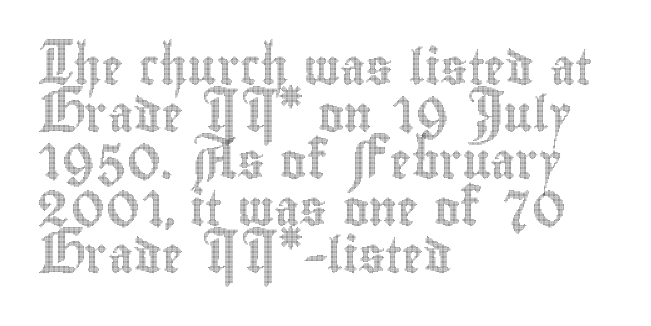
The image shows 35 px condensed type, upright; set left-aligned, normal line spacing (1.34x), normal letter spacing, not underlined; a small x-height.
